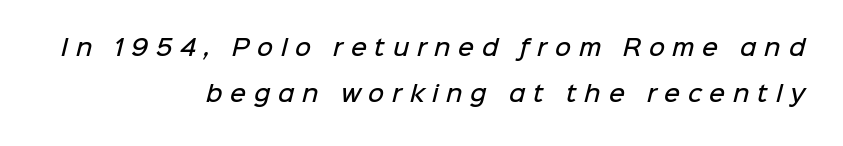
Every row of glyphs terminates at an identical x-position on the right. Caption: expanded tracking, letters set apart. Typesetter's note: demi weight, one step under bold. If you measured baseline to baseline, you'd find a long distance. This rendering features lettering with no underline.
